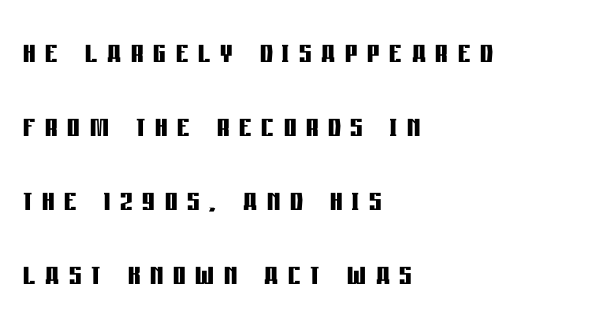
Q: Is the text bold? A: Yes.
Q: Is the text italic (slanted)? A: No, it is upright.
Q: Is the typeface a serif or a sans-serif typeface? A: Sans-serif.
Q: Is the text underlined? A: No.
Q: How is the paragraph aligned? A: Left-aligned.
Q: Is the spacing between letters normal or unusually wide? A: Unusually wide.
Q: Is the spacing between lines tight, normal or loose? A: Loose.
Q: Width (condensed, normal, or wide)? A: Condensed.
Q: Stroke contrast? A: Low.
Q: x-height? A: Large.
Q: Monospaced? A: No.
